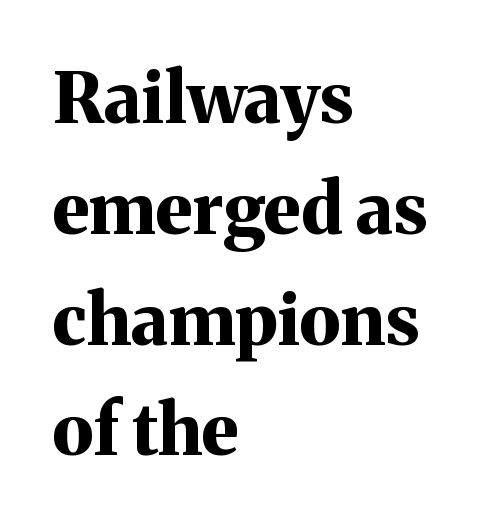
Q: Is the text bold? A: Yes.
Q: Is the text italic (slanted)? A: No, it is upright.
Q: Is the typeface a serif or a sans-serif typeface? A: Serif.
Q: Is the text underlined? A: No.
Q: How is the paragraph aligned? A: Left-aligned.
Q: Is the spacing between letters normal or unusually wide? A: Normal.
Q: Is the spacing between lines tight, normal or loose? A: Normal.
Q: Width (condensed, normal, or wide)? A: Normal.
Q: Stroke contrast? A: Medium.
Q: x-height? A: Medium.
Q: Monospaced? A: No.
